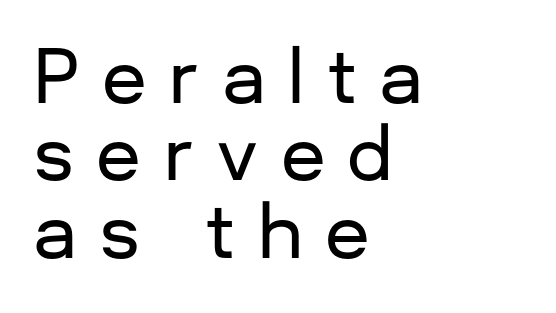
{"serif": "no", "italic": "no", "width": "normal", "stroke_contrast": "low", "x_height": "medium", "monospaced": "no", "underline": "no", "align": "left", "line_spacing": "tight", "line_spacing_ratio": 1.06, "letter_spacing": "wide", "letter_spacing_em": 0.3, "glyph_px": 73}
